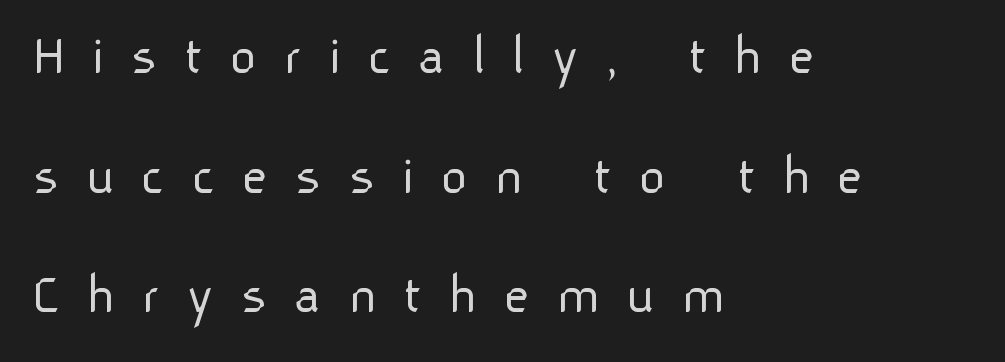
A typesetter would mark this as roman, not italic. A student would call this left alignment; a typographer would say flush left, rag right. Nope, no serifs anywhere on these letters. Has an underline been added? It has not. Here the designer chose a conventional face with non-uniform glyph widths.
